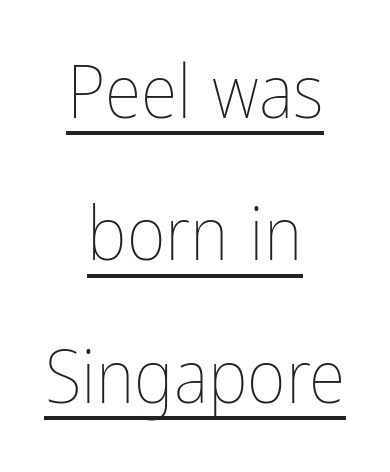
Q: Is the text bold? A: No.
Q: Is the text italic (slanted)? A: No, it is upright.
Q: Is the text underlined? A: Yes.
Q: How is the paragraph aligned? A: Centered.
Q: Is the spacing between letters normal or unusually wide? A: Normal.
Q: Is the spacing between lines tight, normal or loose? A: Loose.
Q: Width (condensed, normal, or wide)? A: Condensed.
Q: Stroke contrast? A: Low.
Q: x-height? A: Medium.
Q: Monospaced? A: No.
